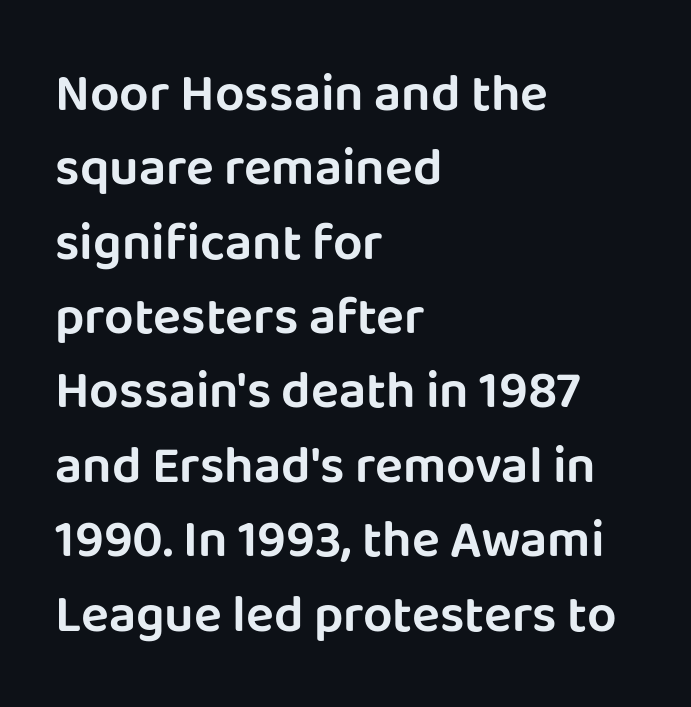
The image shows 52 px sans-serif type, upright; set left-aligned, normal line spacing (1.43x), normal letter spacing, not underlined; low stroke contrast and a large x-height.
